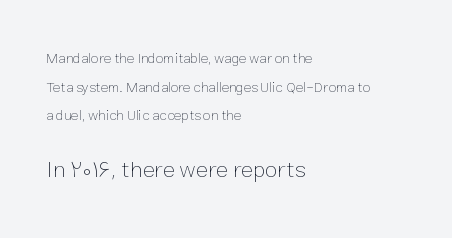
Horizontal alignment here is leftward, the default for most running prose. The second block has been scaled up relative to the first. The glyphs are unaccompanied by any horizontal stroke below them. The vertical gap from one line to the next is large.
